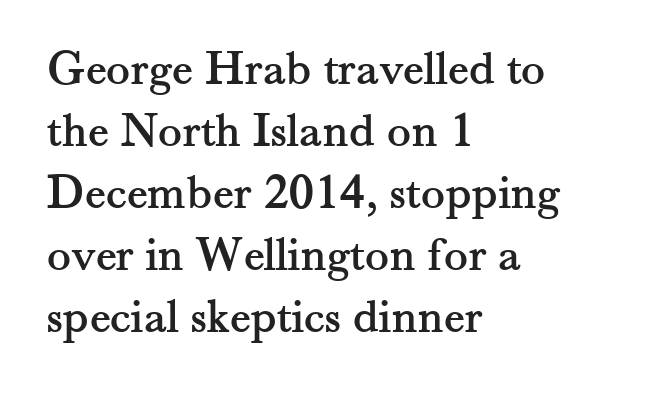
Q: Is the text italic (slanted)? A: No, it is upright.
Q: Is the typeface a serif or a sans-serif typeface? A: Serif.
Q: Is the text underlined? A: No.
Q: How is the paragraph aligned? A: Left-aligned.
Q: Is the spacing between letters normal or unusually wide? A: Normal.
Q: Width (condensed, normal, or wide)? A: Normal.
Q: Stroke contrast? A: Medium.
Q: x-height? A: Small.
Q: Monospaced? A: No.
